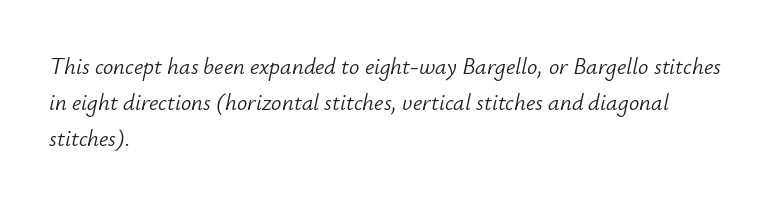
The image shows 23 px text type, italic (leaning right); set left-aligned, normal line spacing (1.57x), normal letter spacing, not underlined.
